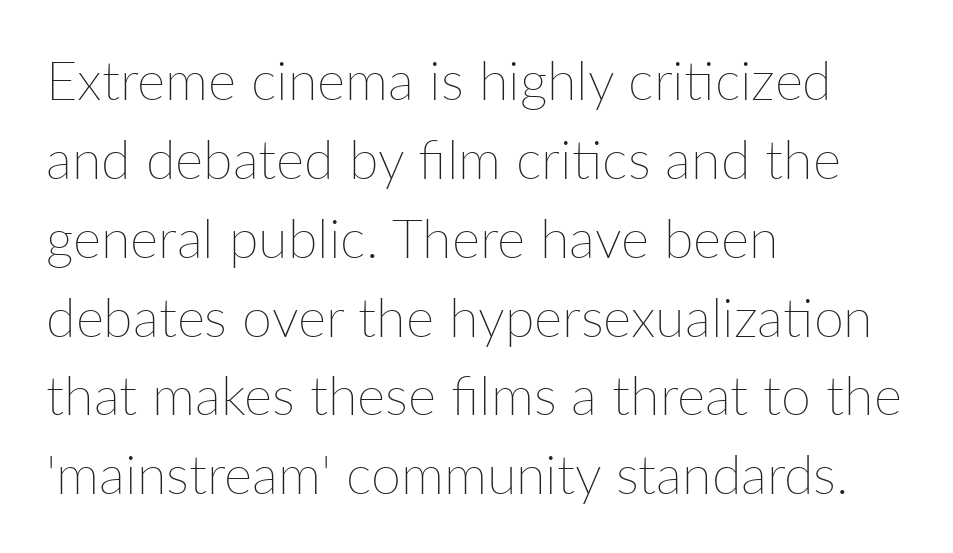
{"italic": "no", "bold": "no", "weight": "thin", "width": "normal", "stroke_contrast": "low", "x_height": "medium", "monospaced": "no", "underline": "no", "align": "left", "line_spacing": "normal", "line_spacing_ratio": 1.46, "letter_spacing": "normal", "letter_spacing_em": 0.0, "glyph_px": 54}
